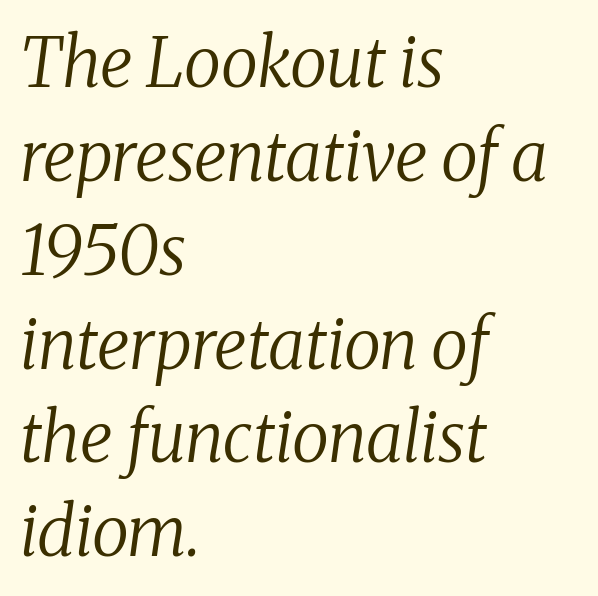
Q: Is the text bold? A: No.
Q: Is the text italic (slanted)? A: Yes, it leans right by about 8 degrees.
Q: Is the typeface a serif or a sans-serif typeface? A: Serif.
Q: Is the text underlined? A: No.
Q: How is the paragraph aligned? A: Left-aligned.
Q: Is the spacing between letters normal or unusually wide? A: Normal.
Q: Is the spacing between lines tight, normal or loose? A: Normal.
Q: Width (condensed, normal, or wide)? A: Normal.
Q: Stroke contrast? A: Medium.
Q: x-height? A: Medium.
Q: Monospaced? A: No.
